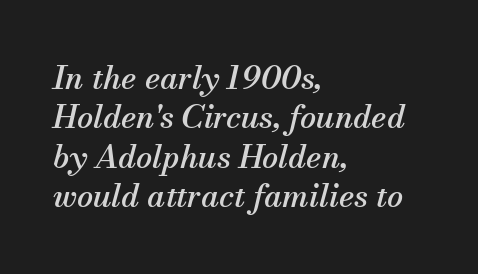
The image shows 32 px serif type, italic (leaning right); set left-aligned, line spacing 1.23x, normal letter spacing, not underlined; medium stroke contrast and a small x-height.
